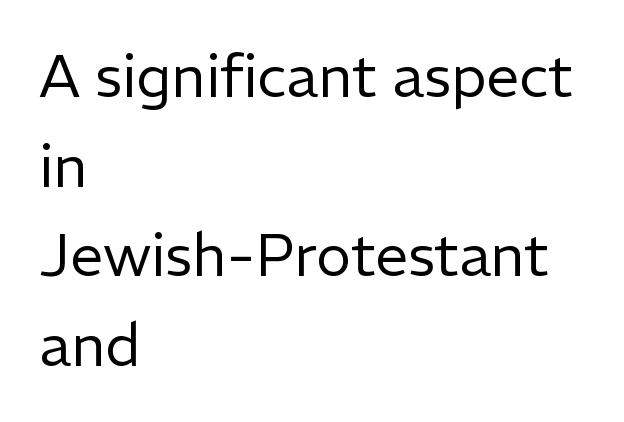
Q: Is the text bold? A: No.
Q: Is the text italic (slanted)? A: No, it is upright.
Q: Is the typeface a serif or a sans-serif typeface? A: Sans-serif.
Q: Is the text underlined? A: No.
Q: How is the paragraph aligned? A: Left-aligned.
Q: Is the spacing between letters normal or unusually wide? A: Normal.
Q: Is the spacing between lines tight, normal or loose? A: Normal.
Q: Width (condensed, normal, or wide)? A: Normal.
Q: Stroke contrast? A: Low.
Q: x-height? A: Medium.
Q: Monospaced? A: No.
